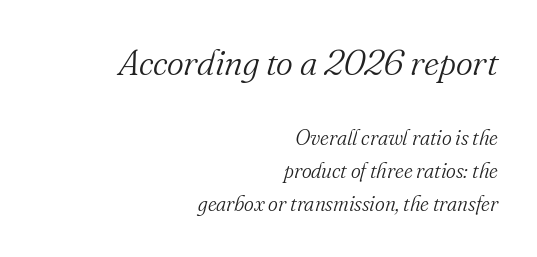
One-word summary of the alignment: right. The letterforms sit shoulder to shoulder at normal distance. This block has exactly the height ordinary leading produces. The whole block is typeset with a tilt.
